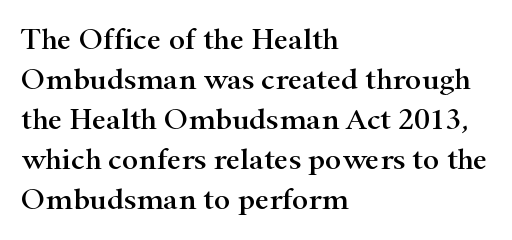
Font category for this specimen: serif. The type sits square on the baseline with zero lean. Descender tails drop into unmarked territory. The horizontal fit of the characters is conventional and even. In terms of leading, this rendering sits right in the middle. The letters advance in unequal steps, a hallmark of proportional type.
